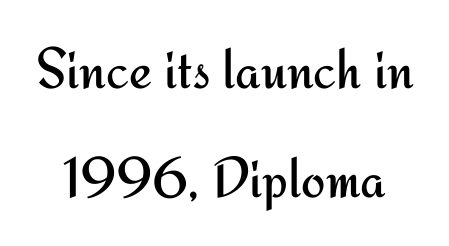
The line texture is even and compact thanks to regular tracking. The letterforms sit at book weight or below. The typography opts for an upright posture over an oblique one. The passage shown is not underscored anywhere.
